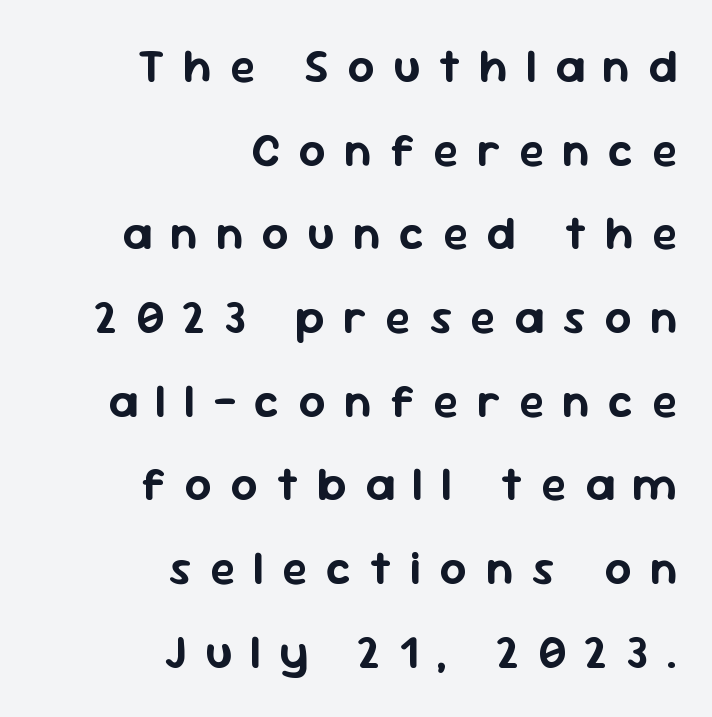
The gaps between neighbouring characters are conspicuously large. Proportional: the letters do not fall into vertical columns. Each row of text sits above clean, open space. Does the copy run flush right? Yes — the right margin is perfectly even.
